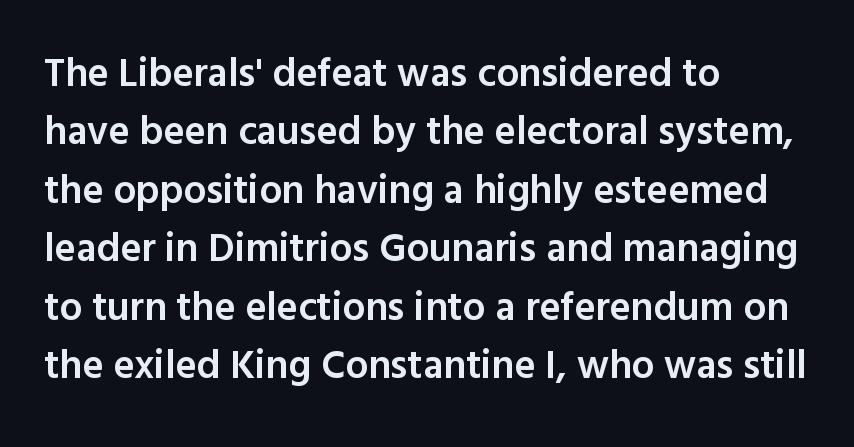
The image shows 40 px semibold sans-serif type, upright; set left-aligned, normal line spacing (1.46x), normal letter spacing, not underlined; a medium x-height.
